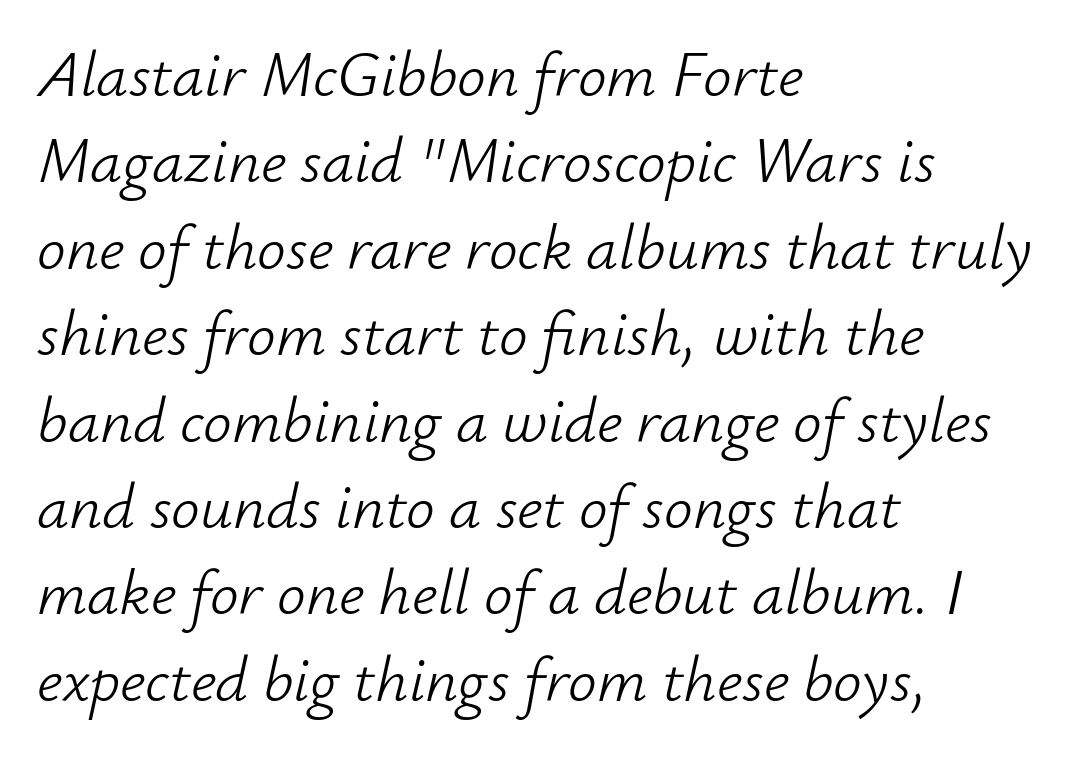
The image shows 64 px light type, italic (leaning right); set left-aligned, normal line spacing (1.35x), normal letter spacing, not underlined; low stroke contrast and a small x-height.
